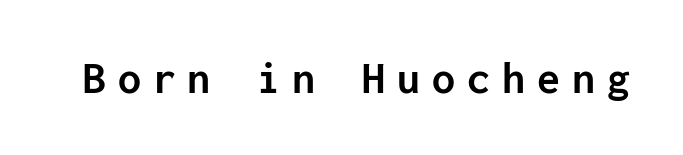
{"serif": "no", "italic": "no", "bold": "yes", "weight": "semibold", "width": "normal", "stroke_contrast": "low", "x_height": "medium", "monospaced": "yes", "underline": "no", "letter_spacing": "wide", "letter_spacing_em": 0.26, "glyph_px": 46}
